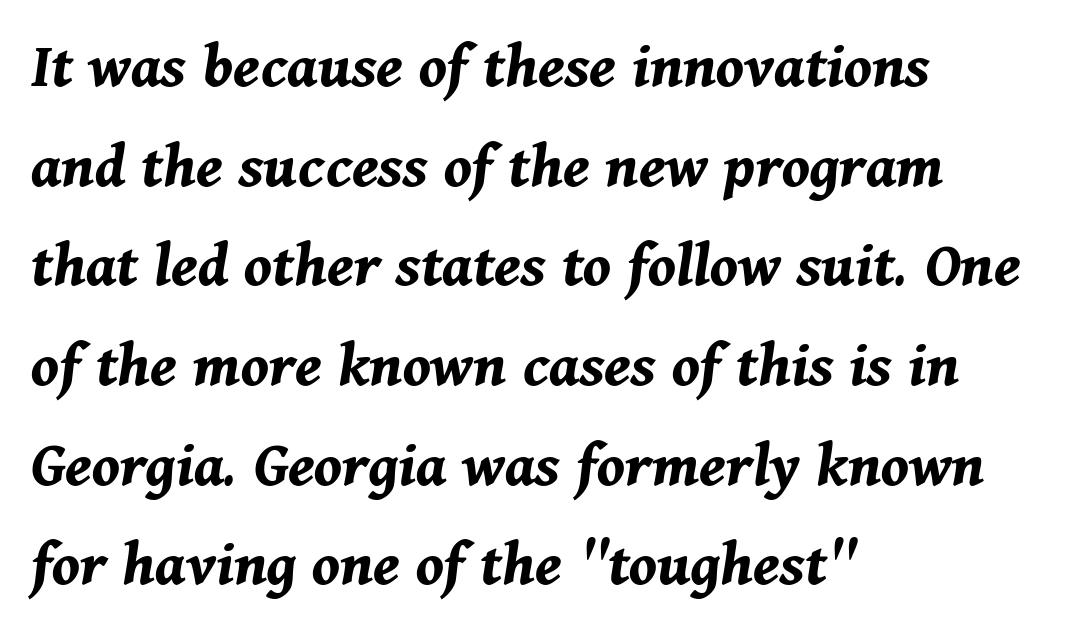
{"italic": "yes", "lean": "right", "slant_degrees": 11, "bold": "yes", "weight": "bold", "width": "normal", "stroke_contrast": "medium", "x_height": "medium", "monospaced": "no", "underline": "no", "align": "left", "line_spacing": "normal", "line_spacing_ratio": 1.51, "letter_spacing": "normal", "letter_spacing_em": 0.0, "glyph_px": 66}
